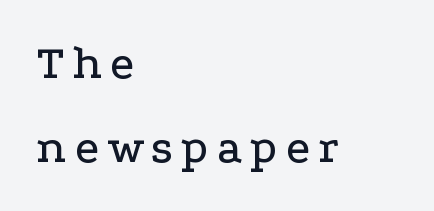
{"serif": "yes", "italic": "no", "width": "wide", "stroke_contrast": "low", "x_height": "medium", "monospaced": "no", "underline": "no", "align": "left", "line_spacing_ratio": 1.76, "glyph_px": 48}
